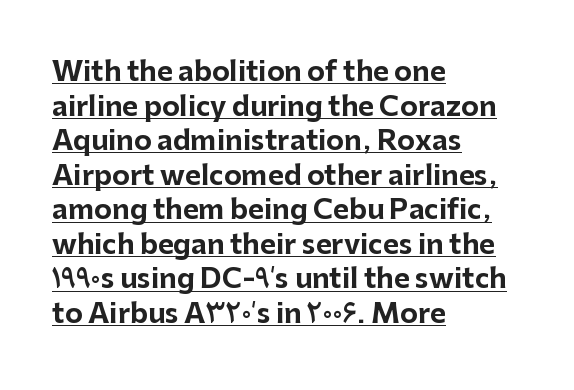
The image shows 27 px bold type, upright; set left-aligned, normal line spacing (1.28x), normal letter spacing, underlined.
